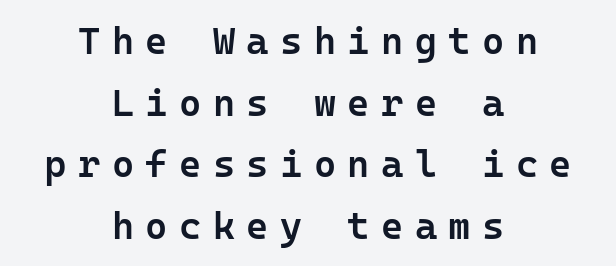
{"serif": "no", "italic": "no", "bold": "semi", "weight": "semibold", "width": "normal", "stroke_contrast": "low", "x_height": "medium", "underline": "no", "align": "center", "line_spacing": "normal", "line_spacing_ratio": 1.62, "letter_spacing": "wide", "letter_spacing_em": 0.3, "glyph_px": 38}
